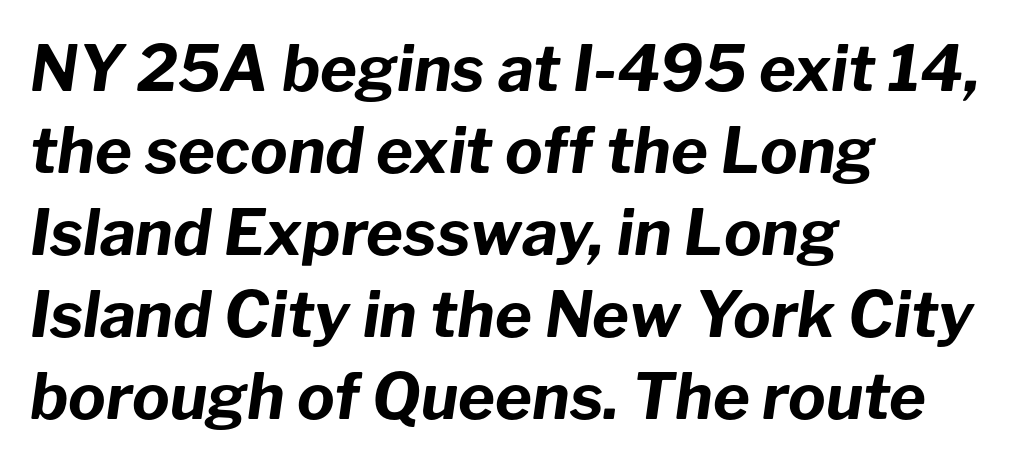
The image shows 63 px bold type, italic (leaning right); set left-aligned, normal line spacing (1.3x), normal letter spacing, not underlined; low stroke contrast and a medium x-height.
